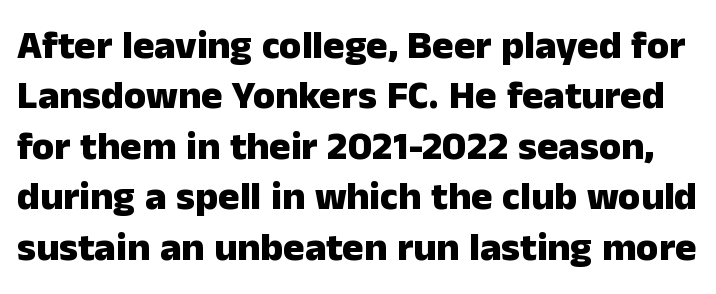
Q: Is the text bold? A: Yes.
Q: Is the text italic (slanted)? A: No, it is upright.
Q: Is the typeface a serif or a sans-serif typeface? A: Sans-serif.
Q: Is the text underlined? A: No.
Q: Is the spacing between letters normal or unusually wide? A: Normal.
Q: Is the spacing between lines tight, normal or loose? A: Normal.
Q: Width (condensed, normal, or wide)? A: Normal.
Q: Stroke contrast? A: Low.
Q: x-height? A: Medium.
Q: Monospaced? A: No.
